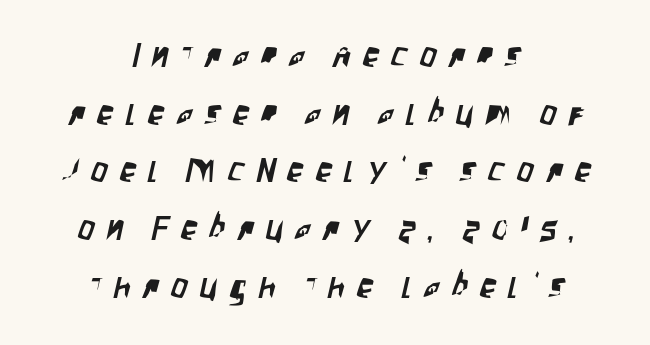
The image shows 33 px condensed sans-serif type; set centered, line spacing 1.75x, unusually wide letter spacing (+0.37 em), not underlined; low stroke contrast and a large x-height.
